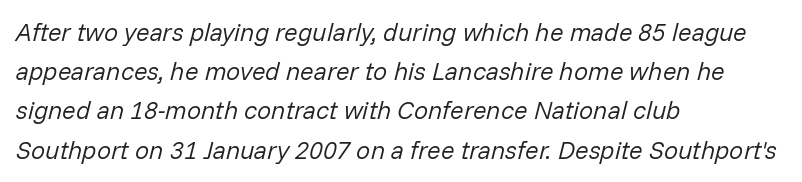
{"italic": "yes", "lean": "right", "slant_degrees": 14, "bold": "no", "underline": "no", "align": "left", "line_spacing": "normal", "line_spacing_ratio": 1.57, "letter_spacing": "normal", "letter_spacing_em": 0.0, "glyph_px": 25}
